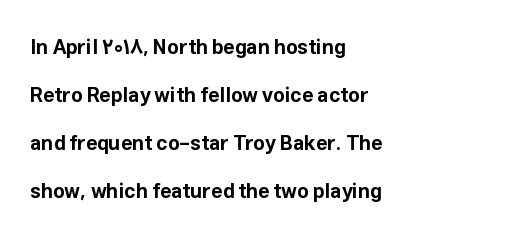
Q: Is the text bold? A: Yes.
Q: Is the text italic (slanted)? A: No, it is upright.
Q: Is the text underlined? A: No.
Q: How is the paragraph aligned? A: Left-aligned.
Q: Is the spacing between letters normal or unusually wide? A: Normal.
Q: Is the spacing between lines tight, normal or loose? A: Loose.
